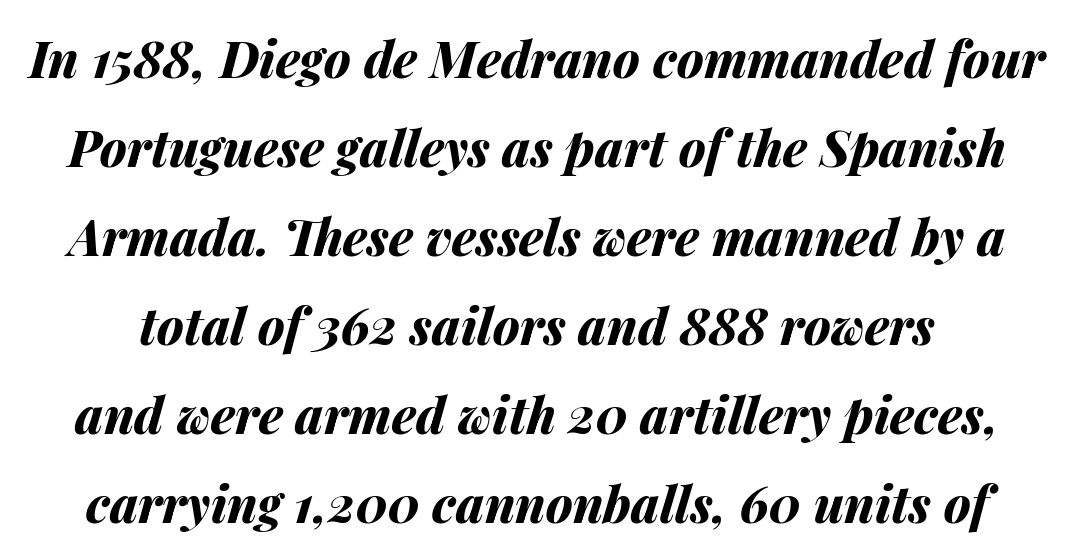
Q: Is the text bold? A: Yes.
Q: Is the text italic (slanted)? A: Yes, it leans right by about 14 degrees.
Q: Is the text underlined? A: No.
Q: Is the spacing between letters normal or unusually wide? A: Normal.
Q: Width (condensed, normal, or wide)? A: Normal.
Q: Stroke contrast? A: Medium.
Q: x-height? A: Medium.
Q: Monospaced? A: No.
